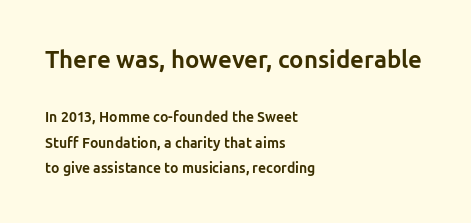
The image shows 24 px bold type, upright; set left-aligned, line spacing 1.83x, normal letter spacing, not underlined; the first (top) block is 1.71x larger.
